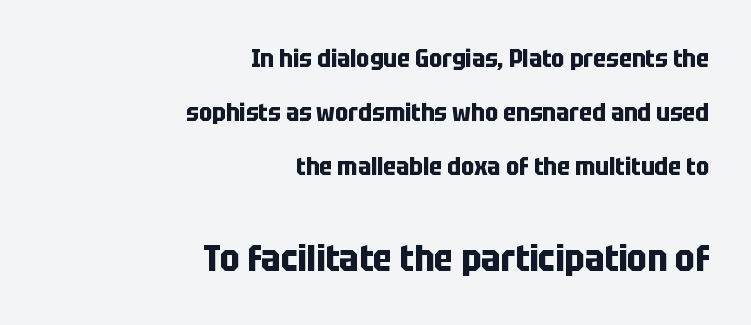
No italicization has been applied; the sample stays upright. The setting favours the right margin, as signatures and pull-quotes sometimes do. Check under the words: just untouched page. One glance says open: line gaps are wider than usual.
